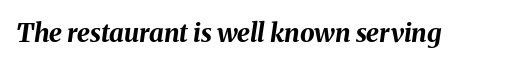
The specimen reads as italic at a glance. The space beneath each line is pristine and unruled. Is the type bold? Yes — the strokes are clearly thick and heavy. Between one letter and the next there's only the usual sliver of space.
